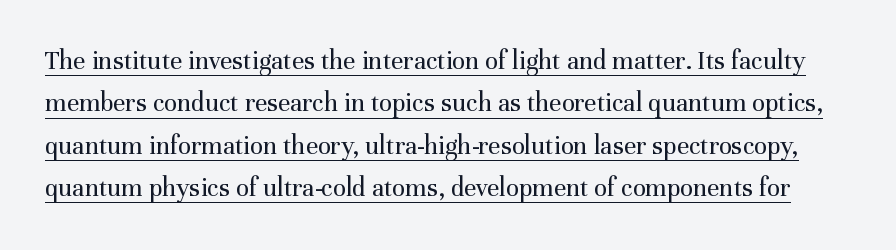
{"italic": "no", "bold": "no", "underline": "yes", "line_spacing": "normal", "line_spacing_ratio": 1.57, "letter_spacing": "normal", "letter_spacing_em": 0.0, "glyph_px": 27}
